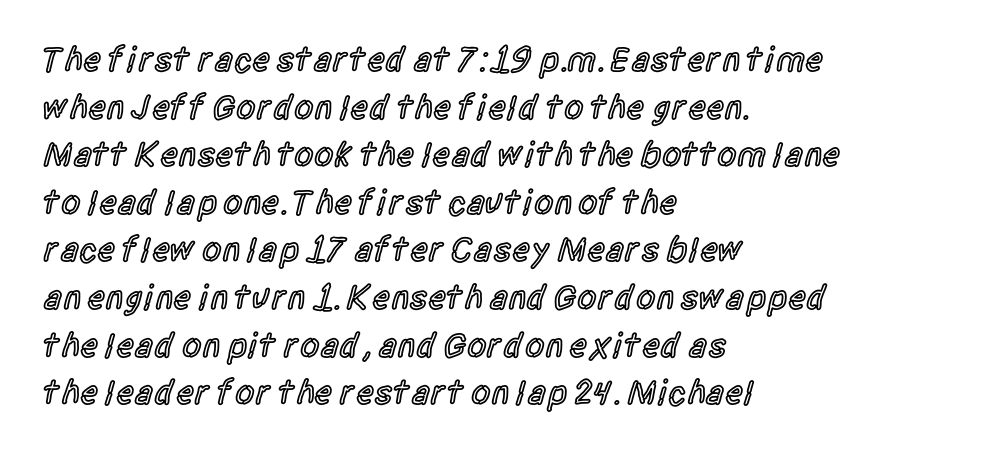
The ragged edge is on the right, which tells us the setting is flush left. Note: no serifs on the glyphs. Descender tails drop into unmarked territory. Look at the tracking — it's just the regular setting, nothing added. Moderately thickened strokes mark this as semibold type.
